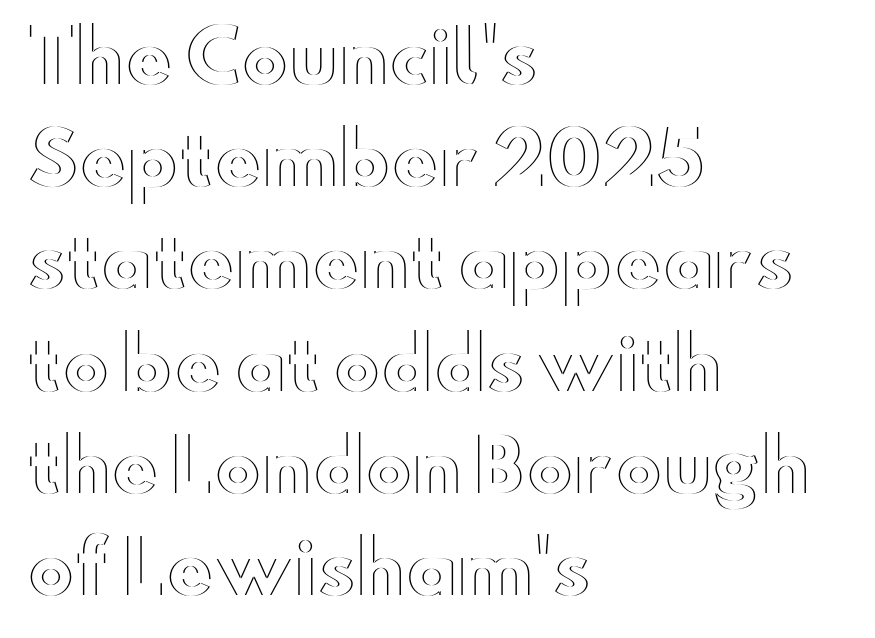
The image shows 71 px wide type, upright; set left-aligned, normal line spacing (1.44x), normal letter spacing, not underlined; a small x-height.
